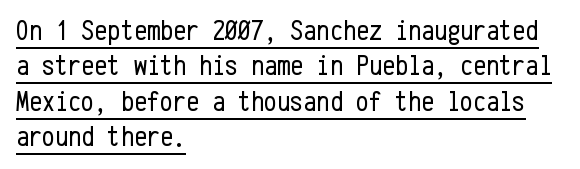
Is this a fixed-width face? Yes — each glyph sits in an identical cell. Check where the strokes stop: nothing finishes them off — pure sans. Italic: no, the glyphs are upright roman. Compared with undecorated copy, this sample adds a rule below the words.
